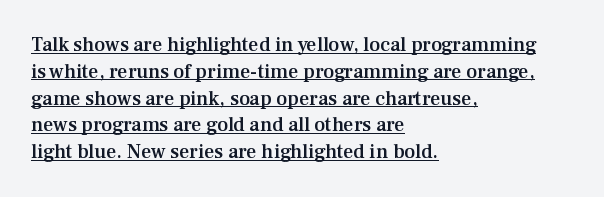
The image shows 20 px text type, upright; set left-aligned, normal line spacing (1.34x), normal letter spacing, underlined.
